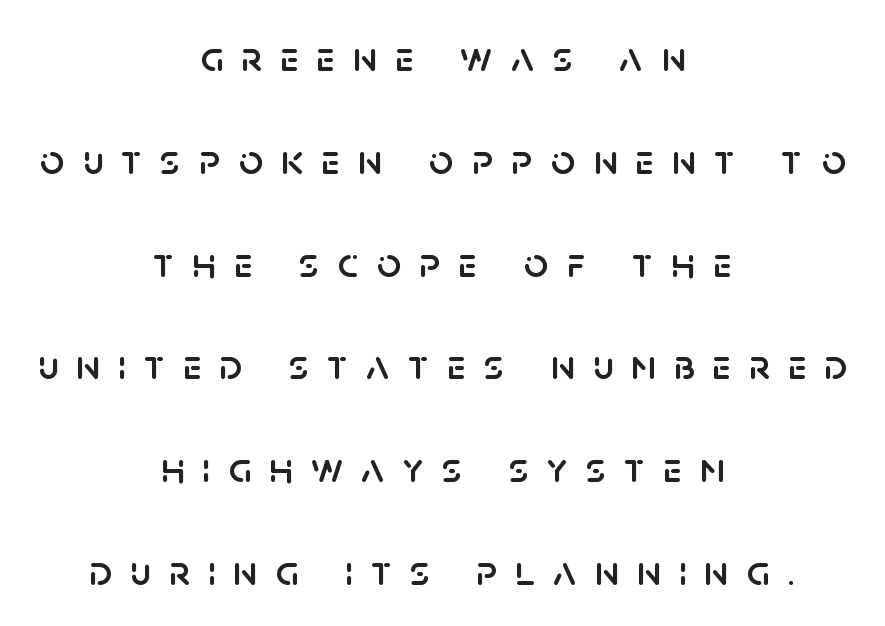
Q: Is the text italic (slanted)? A: No, it is upright.
Q: Is the typeface a serif or a sans-serif typeface? A: Sans-serif.
Q: Is the text underlined? A: No.
Q: How is the paragraph aligned? A: Centered.
Q: Is the spacing between letters normal or unusually wide? A: Unusually wide.
Q: Is the spacing between lines tight, normal or loose? A: Loose.
Q: Width (condensed, normal, or wide)? A: Normal.
Q: Stroke contrast? A: Low.
Q: x-height? A: Large.
Q: Monospaced? A: No.
